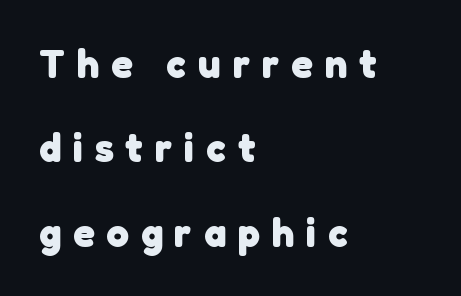
Font category for this specimen: sans-serif. The lines in this sample share a left origin and differ only in where they stop. Nobody drew a line under any word here. Summary of weight: heavy, a full bold.
